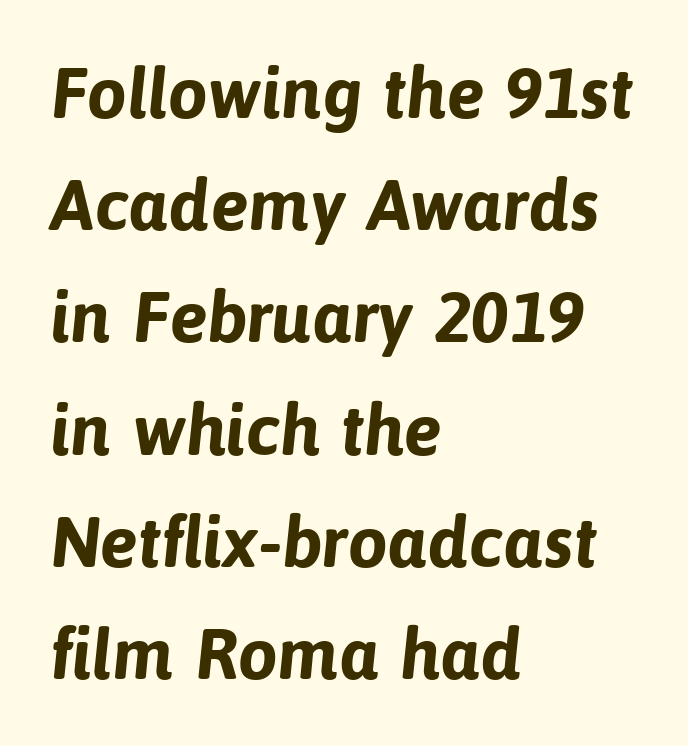
The image shows 71 px bold sans-serif type; set left-aligned, normal line spacing (1.58x), normal letter spacing, not underlined; low stroke contrast and a medium x-height.
